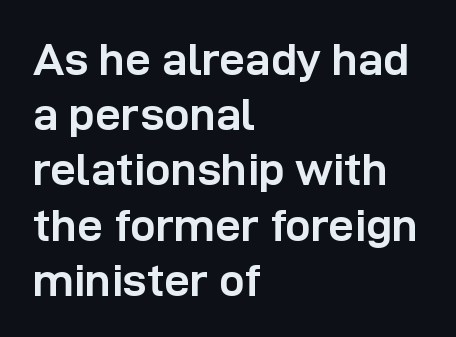
The image shows 46 px semibold sans-serif type, upright; set left-aligned, line spacing 1.2x, normal letter spacing, not underlined; low stroke contrast and a medium x-height.
